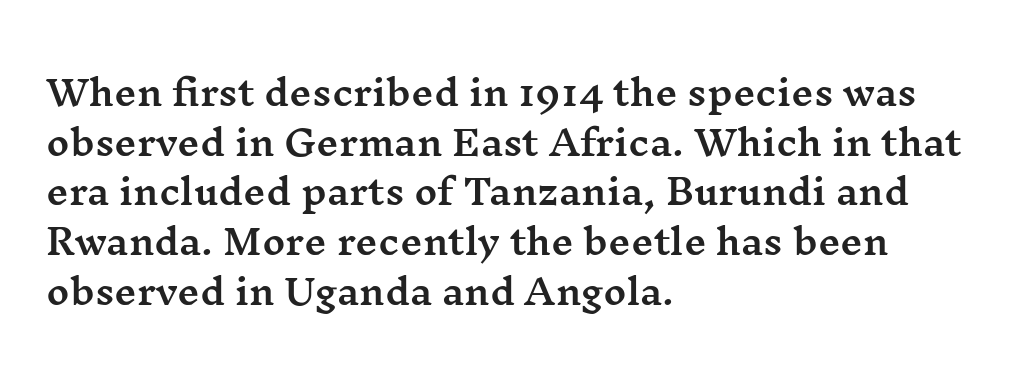
You can tell from the footed stems that serif type was used. Line starts are locked; line ends wander. Designer's note — italics off, roman on. This block has exactly the height ordinary leading produces. You could not count columns in this text — the font is proportionally spaced. Words float on clear page, feet unadorned.
